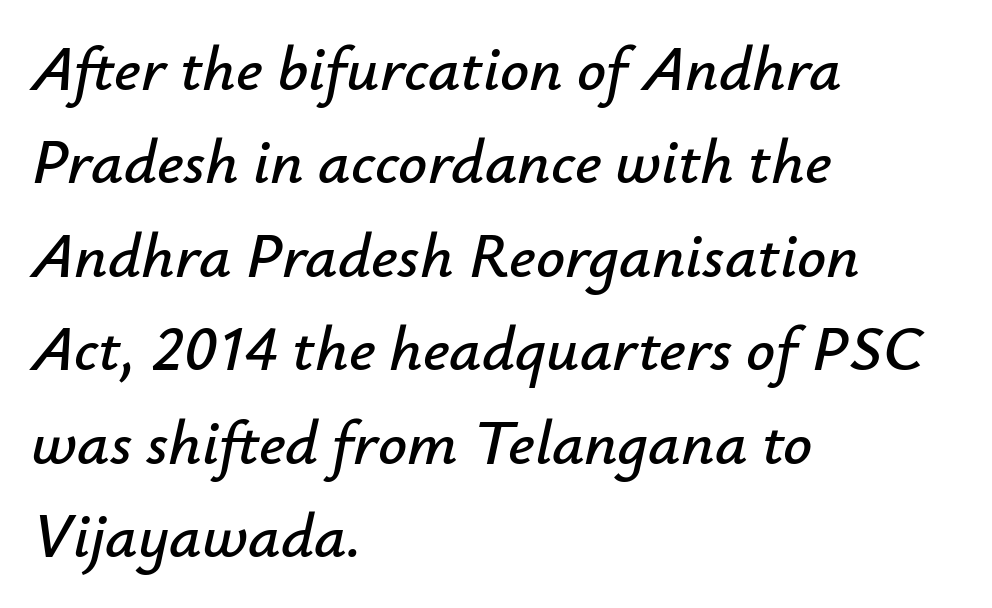
{"italic": "yes", "lean": "right", "slant_degrees": 12, "width": "normal", "stroke_contrast": "low", "x_height": "small", "monospaced": "no", "underline": "no", "align": "left", "line_spacing": "normal", "line_spacing_ratio": 1.46, "letter_spacing": "normal", "letter_spacing_em": 0.0, "glyph_px": 64}
